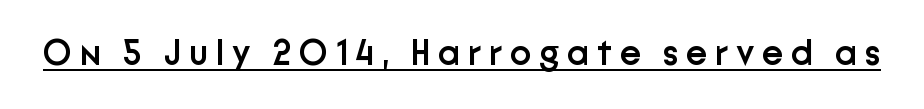
The passage shown is typed in a proportional face where columns would drift. To sum up the face: it is a sans, with no serifs. This is underlined copy, the kind a proofreader might mark for attention. Students, note that the glyphs here are deliberately spaced far apart. The typography opts for an upright posture over an oblique one.
